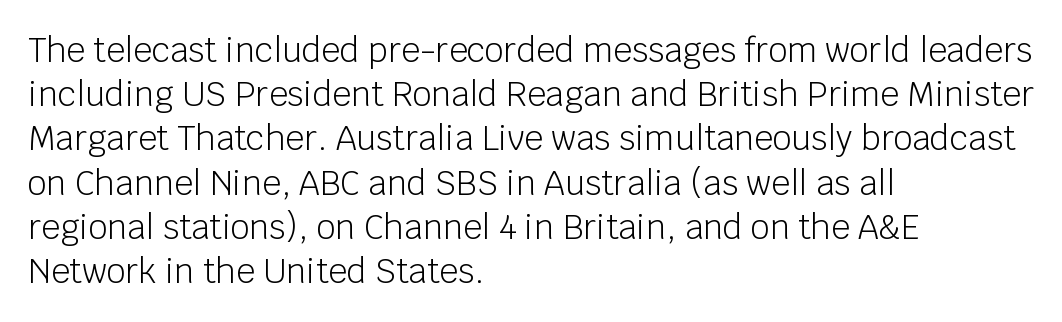
Think of a printed novel: that variable character pitch is what you see here. Font category for this specimen: sans-serif. The rag falls on the right side of this text block. The font's upright variant was chosen for this text. This sample uses plain, unmodified letter spacing.
